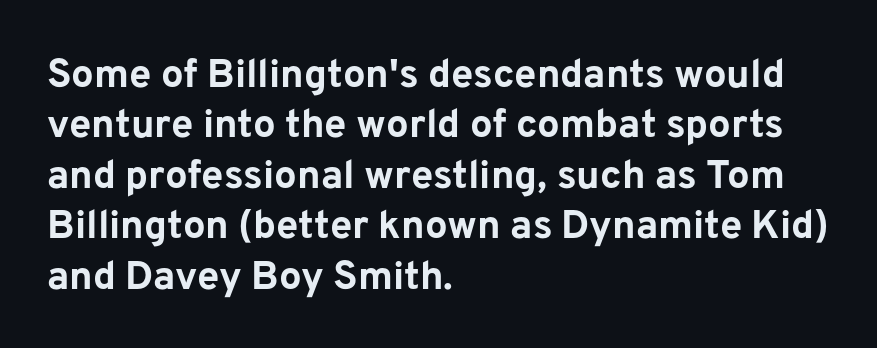
{"serif": "no", "italic": "no", "bold": "yes", "weight": "bold", "width": "normal", "stroke_contrast": "low", "x_height": "medium", "monospaced": "no", "underline": "no", "align": "left", "line_spacing": "normal", "line_spacing_ratio": 1.26, "letter_spacing": "normal", "letter_spacing_em": 0.0, "glyph_px": 40}
